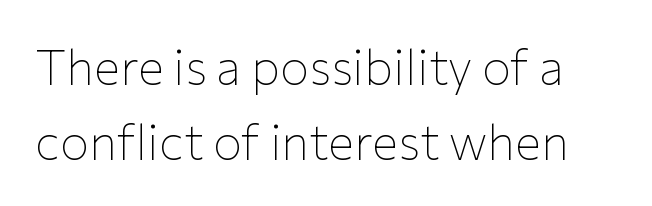
The rendering keeps characters at their native spacing. Character widths vary here, with narrow letters taking less room than wide ones. Is the type heavy? It reads as light-to-regular instead. Is there any slant? The stems are plumb. Quick note: interline space is typical.
